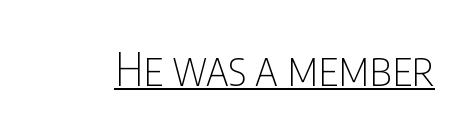
The image shows 46 px thin, condensed sans-serif type, upright; set normal letter spacing, underlined; low stroke contrast and a large x-height.
